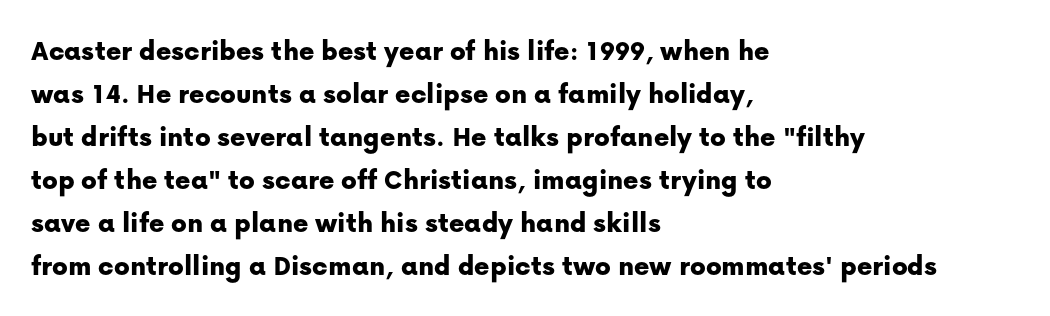
Q: Is the text italic (slanted)? A: No, it is upright.
Q: Is the typeface a serif or a sans-serif typeface? A: Sans-serif.
Q: Is the text underlined? A: No.
Q: How is the paragraph aligned? A: Left-aligned.
Q: Is the spacing between letters normal or unusually wide? A: Normal.
Q: Is the spacing between lines tight, normal or loose? A: Normal.
Q: Width (condensed, normal, or wide)? A: Normal.
Q: Stroke contrast? A: Low.
Q: x-height? A: Medium.
Q: Monospaced? A: No.
